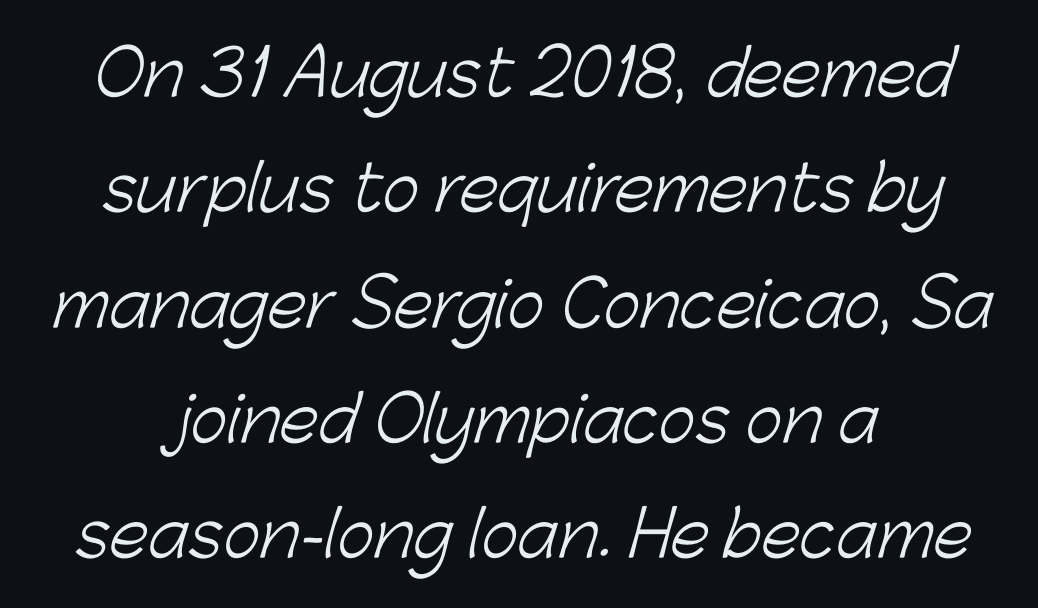
The image shows 63 px light sans-serif type; set line spacing 1.83x, normal letter spacing, not underlined; low stroke contrast and a medium x-height.
